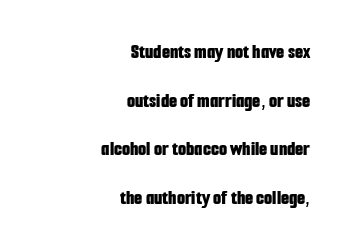
Weight: bold. A bare baseline throughout the passage. Students, observe: this is what heavily led, spacious text looks like. A flush-right, rag-left setting is used for this passage. If you drew a line through each stem, it would be perfectly vertical.
